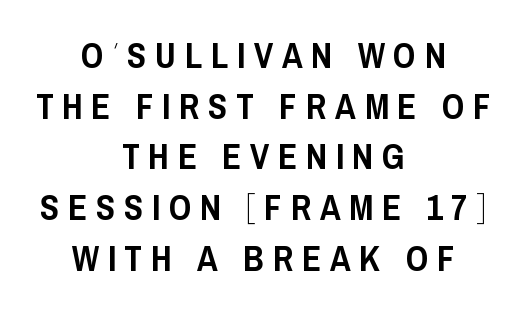
The image shows 35 px condensed sans-serif type, upright; set centered, normal line spacing (1.45x), unusually wide letter spacing (+0.25 em), not underlined; low stroke contrast and a large x-height.
